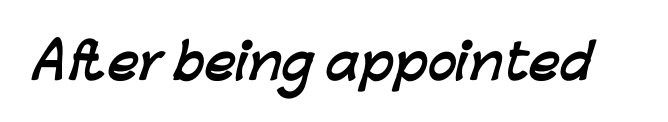
The passage shown is emphatically bold. Glance below the letters and you will spot only blank space. Letter spacing: default. The typeface chosen for these lines omits serifs. Looks like regular typesetting: each glyph gets only the width it needs.
